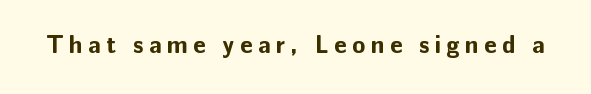
{"italic": "no", "bold": "yes", "underline": "no", "letter_spacing": "wide", "letter_spacing_em": 0.23, "glyph_px": 24}
